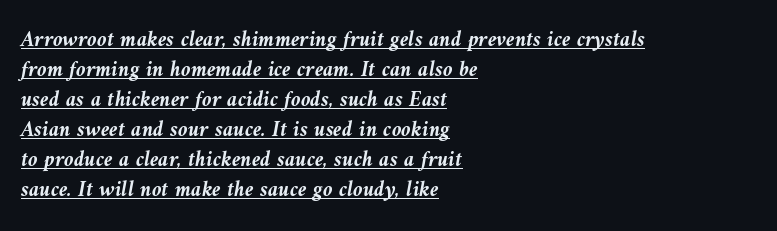
The image shows 22 px bold type, italic (leaning left); set left-aligned, normal line spacing (1.36x), normal letter spacing, underlined.
